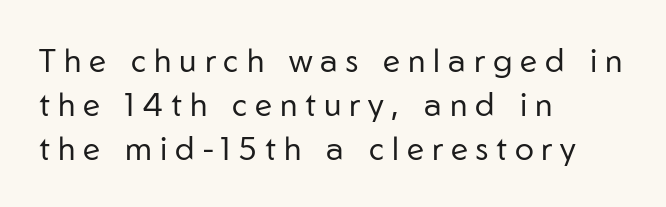
The image shows 32 px regular-weight sans-serif type, upright; set left-aligned, normal line spacing (1.37x), unusually wide letter spacing (+0.25 em), not underlined; low stroke contrast and a medium x-height.
